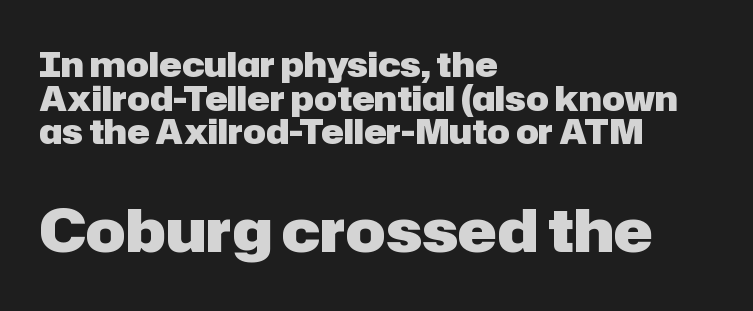
Q: Is the text bold? A: Yes.
Q: Is the text italic (slanted)? A: No, it is upright.
Q: Is the typeface a serif or a sans-serif typeface? A: Sans-serif.
Q: Is the text underlined? A: No.
Q: How is the paragraph aligned? A: Left-aligned.
Q: Is the spacing between letters normal or unusually wide? A: Normal.
Q: Is the spacing between lines tight, normal or loose? A: Tight.
Q: Which block of text is set in a larger size, the first (top) or the second (bottom)? A: The second (bottom) one.
Q: Width (condensed, normal, or wide)? A: Normal.
Q: Stroke contrast? A: Low.
Q: x-height? A: Medium.
Q: Monospaced? A: No.
